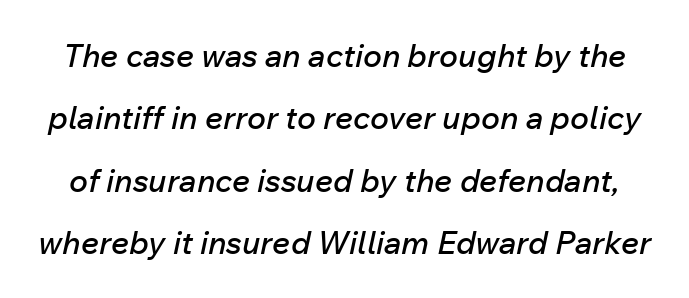
{"italic": "yes", "lean": "right", "slant_degrees": 12, "width": "normal", "stroke_contrast": "low", "x_height": "medium", "monospaced": "no", "underline": "no", "line_spacing": "loose", "line_spacing_ratio": 1.95, "letter_spacing": "normal", "letter_spacing_em": 0.0, "glyph_px": 32}
